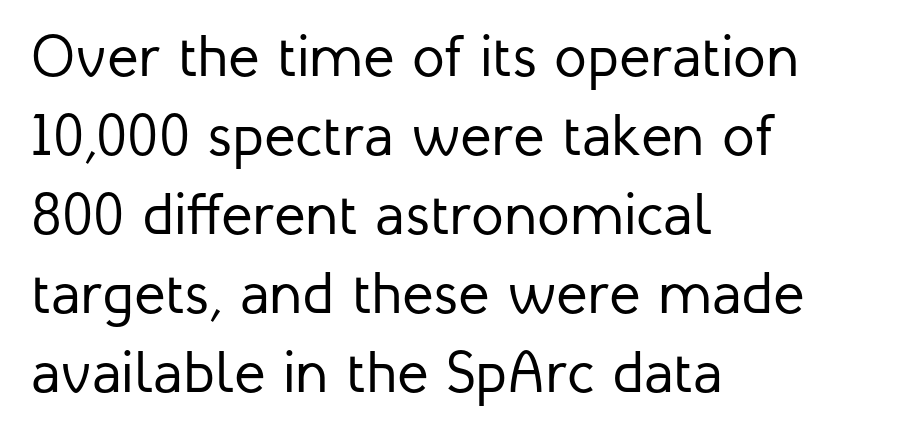
Leading matches the norm, producing a regular column. Just letters on the line, the space beneath them empty. A typesetter would call this zero additional tracking. Rendered with straight, roman letterforms.
